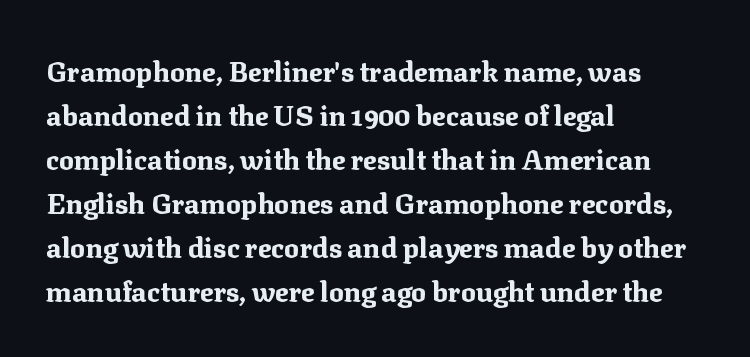
{"serif": "yes", "italic": "no", "bold": "yes", "weight": "bold", "width": "normal", "stroke_contrast": "medium", "x_height": "medium", "monospaced": "no", "underline": "no", "align": "left", "line_spacing": "normal", "line_spacing_ratio": 1.57, "letter_spacing": "normal", "letter_spacing_em": 0.0, "glyph_px": 28}
